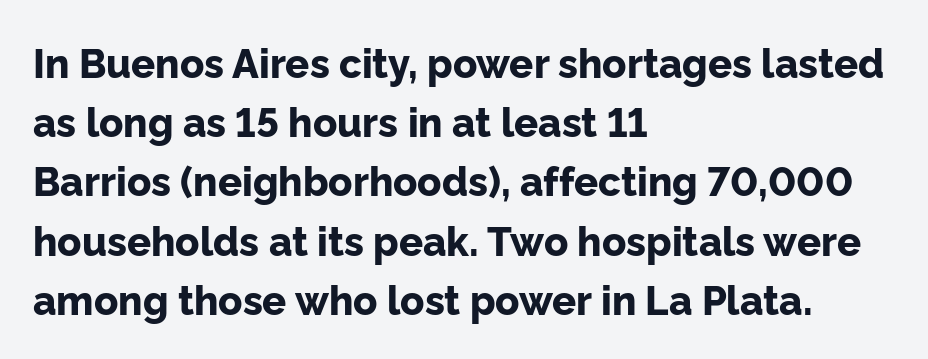
{"serif": "no", "italic": "no", "bold": "yes", "weight": "bold", "width": "normal", "stroke_contrast": "low", "x_height": "medium", "monospaced": "no", "underline": "no", "align": "left", "line_spacing": "normal", "line_spacing_ratio": 1.48, "letter_spacing": "normal", "letter_spacing_em": 0.0, "glyph_px": 40}
